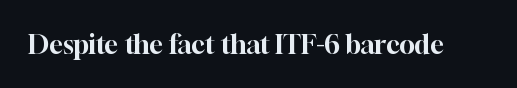
The image shows 26 px text type, upright; set normal letter spacing, not underlined.
